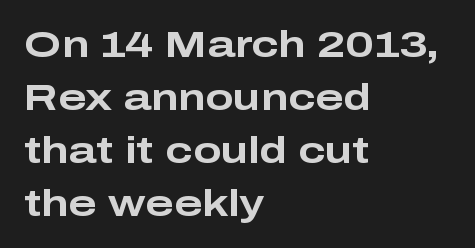
The horizontal fit of the characters is conventional and even. Think of a printed novel: that variable character pitch is what you see here. Typographic density is high because the face is bold. It's the straight-up-and-down kind of type.
